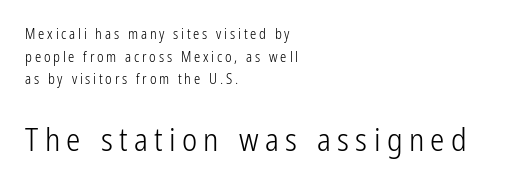
Regarding serifs, this sample does without them. The setting favours the left margin, as ordinary paragraphs usually do. Summary of weight: not heavy and not bold. Vertically, the passage feels balanced, rows spaced as you'd expect. The letters advance in unequal steps, a hallmark of proportional type.
